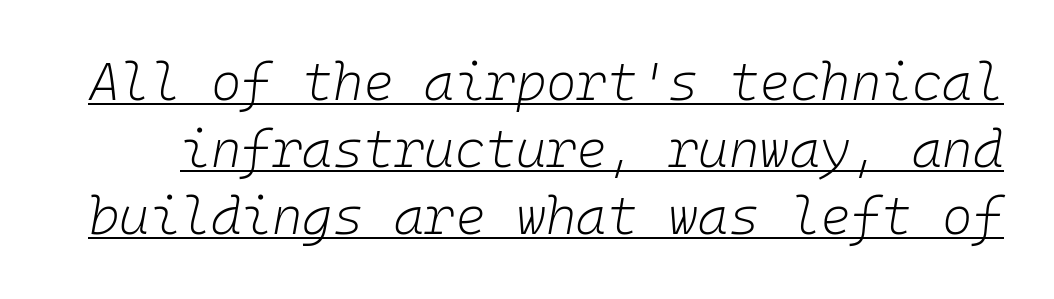
Q: Is the text bold? A: No.
Q: Is the text italic (slanted)? A: Yes, it leans right by about 10 degrees.
Q: Is the text underlined? A: Yes.
Q: Is the spacing between letters normal or unusually wide? A: Normal.
Q: Is the spacing between lines tight, normal or loose? A: Normal.
Q: Width (condensed, normal, or wide)? A: Normal.
Q: Stroke contrast? A: Low.
Q: x-height? A: Medium.
Q: Monospaced? A: Yes.
